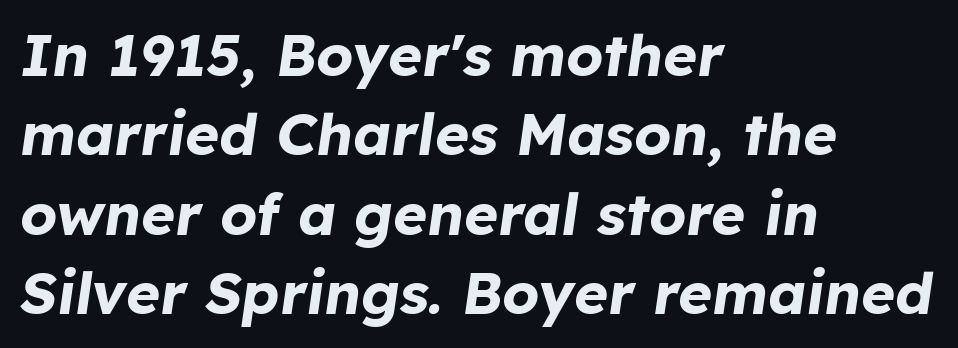
Yep, that's italic — everything's leaning. Its strokes are broad and dark, the hallmark of bold type. The passage is arranged the way most books set body copy — flush left. This rendering features lettering with no underline.
